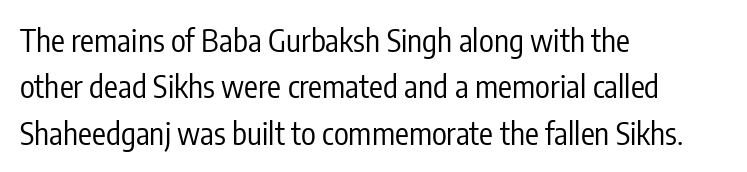
This sample keeps an unexceptional amount of space between lines. Weight: in the light-to-regular range. Check where the strokes stop: nothing finishes them off — pure sans. Short and long lines alike share a common starting point at left.
